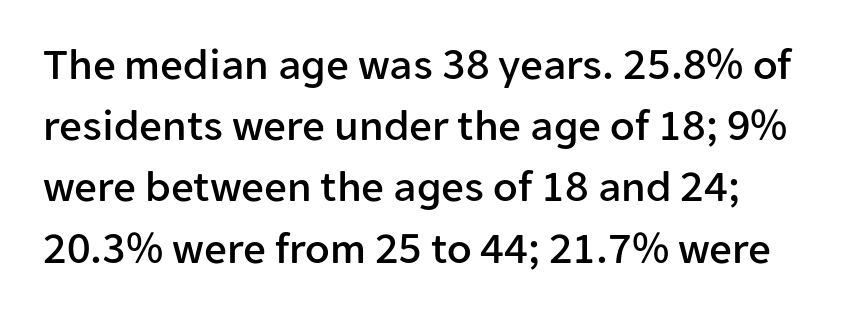
The lettering holds an erect, upright posture throughout. The strip under each line holds only bare page. A sans-serif font was chosen for this passage. Spacing between characters is what you'd get straight out of the box.
